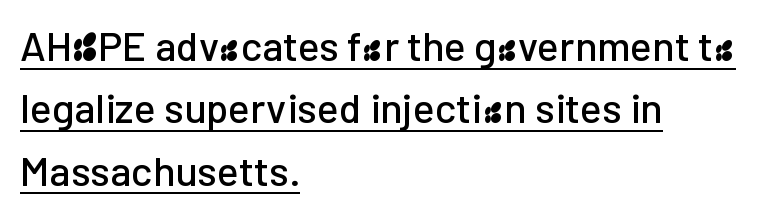
Inter-character spacing is left at the font's built-in metrics. The setting favours the left margin, as ordinary paragraphs usually do. The rendering uses a moderate line-height, typical for paragraphs. A continuous stroke trails under the words, as in a hyperlink. Character widths vary here, with narrow letters taking less room than wide ones.
